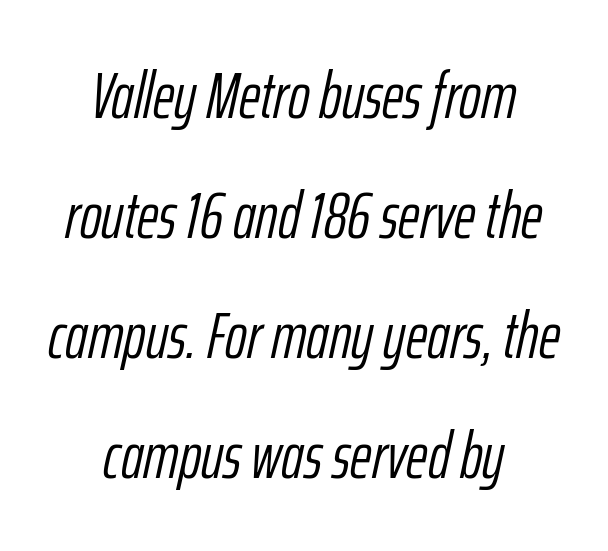
Q: Is the text bold? A: No.
Q: Is the text italic (slanted)? A: Yes, it leans right by about 12 degrees.
Q: Is the text underlined? A: No.
Q: How is the paragraph aligned? A: Centered.
Q: Is the spacing between letters normal or unusually wide? A: Normal.
Q: Width (condensed, normal, or wide)? A: Condensed.
Q: Stroke contrast? A: Low.
Q: x-height? A: Medium.
Q: Monospaced? A: No.
